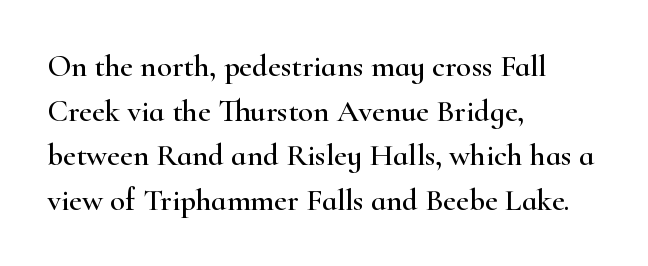
The image shows 31 px wide serif type, upright; set left-aligned, normal line spacing (1.44x), normal letter spacing, not underlined; high stroke contrast and a small x-height.
